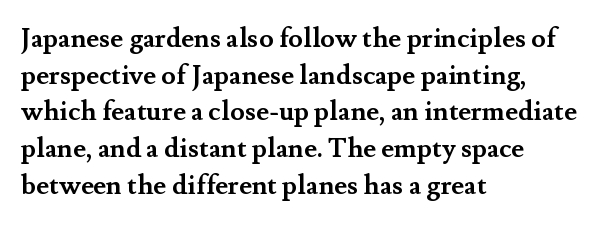
{"italic": "no", "bold": "yes", "underline": "no", "align": "left", "line_spacing": "normal", "line_spacing_ratio": 1.36, "letter_spacing": "normal", "letter_spacing_em": 0.0, "glyph_px": 27}
